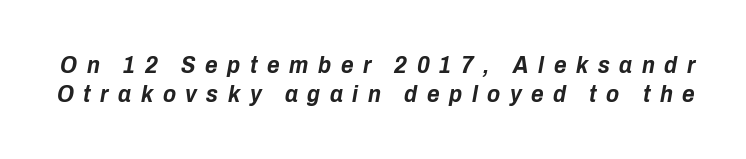
How heavy is the stroke? Heavy — this is a bold. No word sits above an underline. Someone cranked the tracking dial way up on this one. If you drew a line through each stem, it would be angled.
